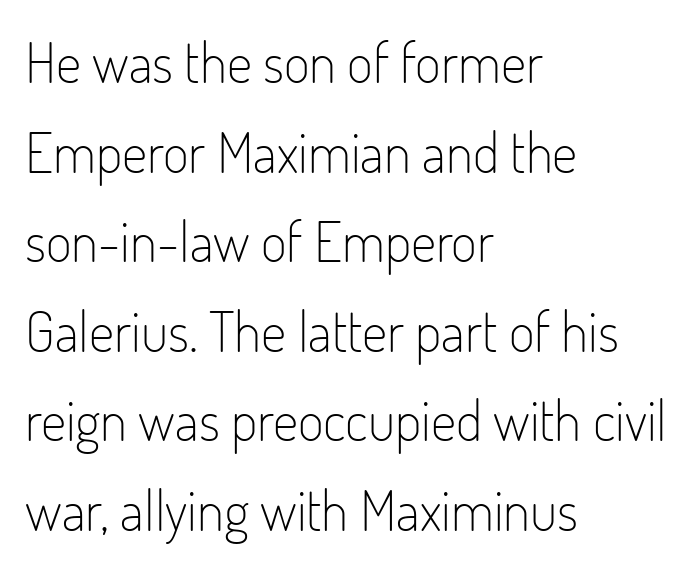
The image shows 56 px light, condensed sans-serif type, upright; set left-aligned, normal line spacing (1.6x), normal letter spacing, not underlined; low stroke contrast and a small x-height.
